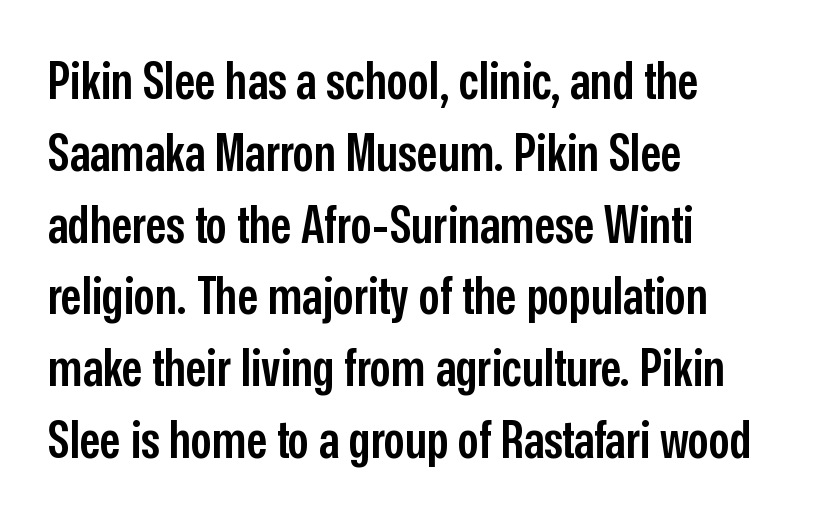
The image shows 52 px semibold, condensed sans-serif type, upright; set left-aligned, normal line spacing (1.38x), normal letter spacing, not underlined; low stroke contrast and a medium x-height.
